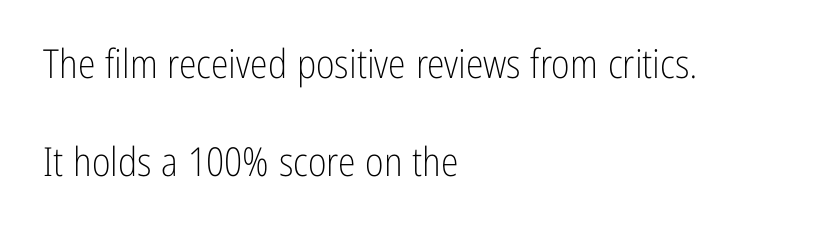
Q: Is the text bold? A: No.
Q: Is the text italic (slanted)? A: No, it is upright.
Q: Is the typeface a serif or a sans-serif typeface? A: Sans-serif.
Q: Is the text underlined? A: No.
Q: How is the paragraph aligned? A: Left-aligned.
Q: Is the spacing between letters normal or unusually wide? A: Normal.
Q: Is the spacing between lines tight, normal or loose? A: Loose.
Q: Width (condensed, normal, or wide)? A: Condensed.
Q: Stroke contrast? A: Low.
Q: x-height? A: Medium.
Q: Monospaced? A: No.
